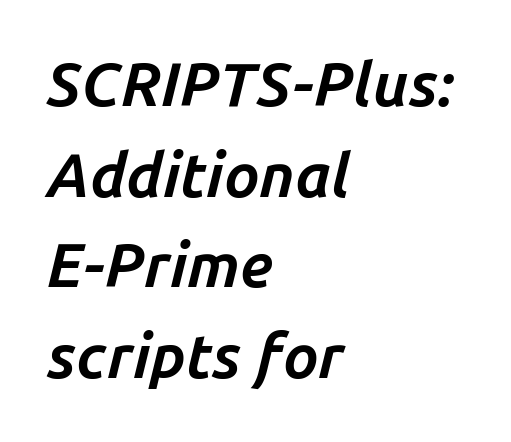
Q: Is the text bold? A: Yes.
Q: Is the text italic (slanted)? A: Yes, it leans right by about 14 degrees.
Q: Is the text underlined? A: No.
Q: How is the paragraph aligned? A: Left-aligned.
Q: Is the spacing between letters normal or unusually wide? A: Normal.
Q: Is the spacing between lines tight, normal or loose? A: Normal.
Q: Width (condensed, normal, or wide)? A: Normal.
Q: Stroke contrast? A: Low.
Q: x-height? A: Medium.
Q: Monospaced? A: No.
